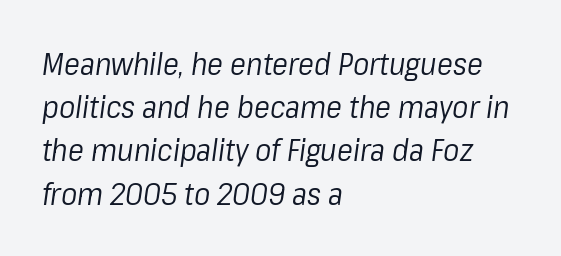
Q: Is the text bold? A: No.
Q: Is the text italic (slanted)? A: Yes, it leans right by about 8 degrees.
Q: Is the text underlined? A: No.
Q: How is the paragraph aligned? A: Left-aligned.
Q: Is the spacing between letters normal or unusually wide? A: Normal.
Q: Is the spacing between lines tight, normal or loose? A: Normal.
Q: Width (condensed, normal, or wide)? A: Normal.
Q: Stroke contrast? A: Low.
Q: x-height? A: Medium.
Q: Monospaced? A: No.
